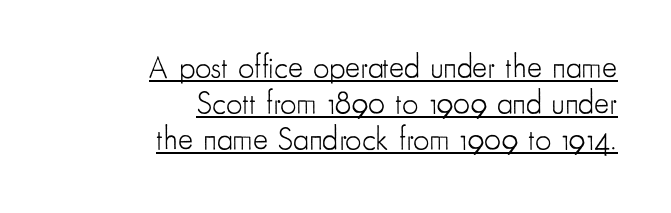
{"serif": "no", "italic": "no", "bold": "no", "weight": "light", "width": "condensed", "stroke_contrast": "low", "x_height": "small", "monospaced": "no", "underline": "yes", "align": "right", "line_spacing": "tight", "line_spacing_ratio": 1.13, "letter_spacing": "normal", "letter_spacing_em": 0.0, "glyph_px": 32}
